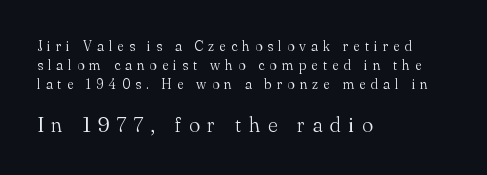
The image shows 21 px text type, upright; set left-aligned, normal line spacing (1.36x), unusually wide letter spacing (+0.36 em), not underlined; the second (bottom) block is 1.5x larger.
